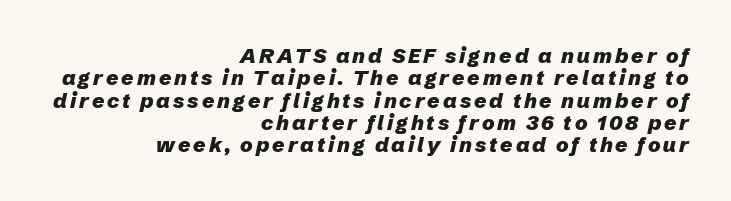
Q: Is the text bold? A: Yes.
Q: Is the text italic (slanted)? A: Yes, it leans right by about 12 degrees.
Q: Is the text underlined? A: No.
Q: How is the paragraph aligned? A: Right-aligned.
Q: Is the spacing between lines tight, normal or loose? A: Tight.
